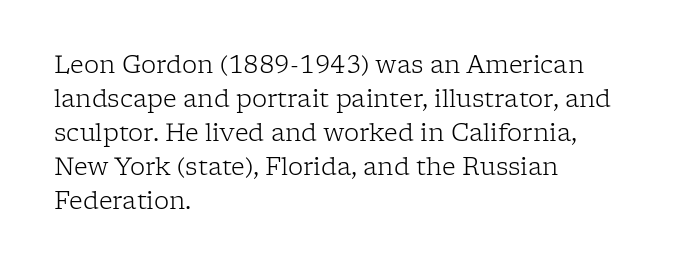
Just letters on the line, the space beneath them empty. The lines sit at an ordinary, default distance from one another. Reading down the block, your eye returns to a fixed left position each line. Think standard paragraph weight, or any step lighter than that.
